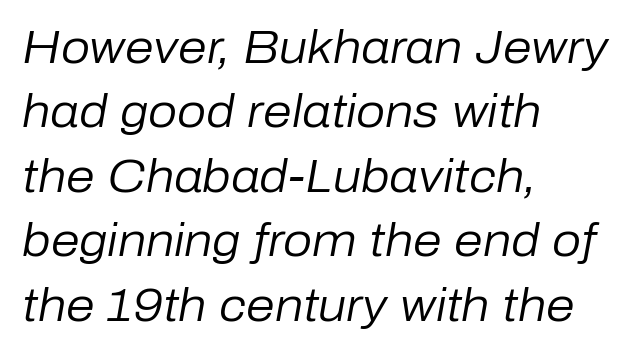
The image shows 46 px regular-weight type, italic (leaning right); set left-aligned, normal line spacing (1.4x), normal letter spacing, not underlined; low stroke contrast and a medium x-height.
